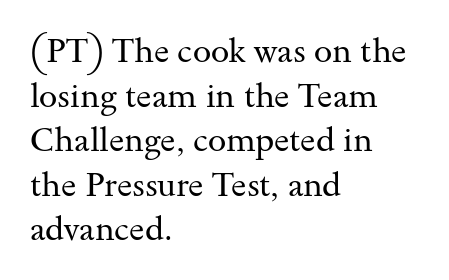
The strip under each line holds only bare page. Quick note: not italic, upright. A typesetter would call this proportional, since set widths differ per character. Glyph-to-glyph distance matches everyday printed text. Notice how the passage keeps a crisp vertical edge on the left only.
